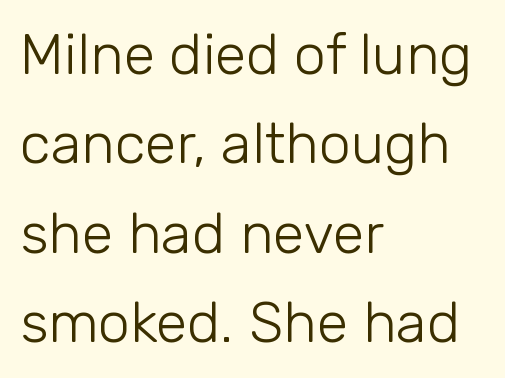
Q: Is the text bold? A: No.
Q: Is the text italic (slanted)? A: No, it is upright.
Q: Is the typeface a serif or a sans-serif typeface? A: Sans-serif.
Q: Is the text underlined? A: No.
Q: How is the paragraph aligned? A: Left-aligned.
Q: Is the spacing between letters normal or unusually wide? A: Normal.
Q: Is the spacing between lines tight, normal or loose? A: Normal.
Q: Width (condensed, normal, or wide)? A: Normal.
Q: Stroke contrast? A: Low.
Q: x-height? A: Medium.
Q: Monospaced? A: No.
